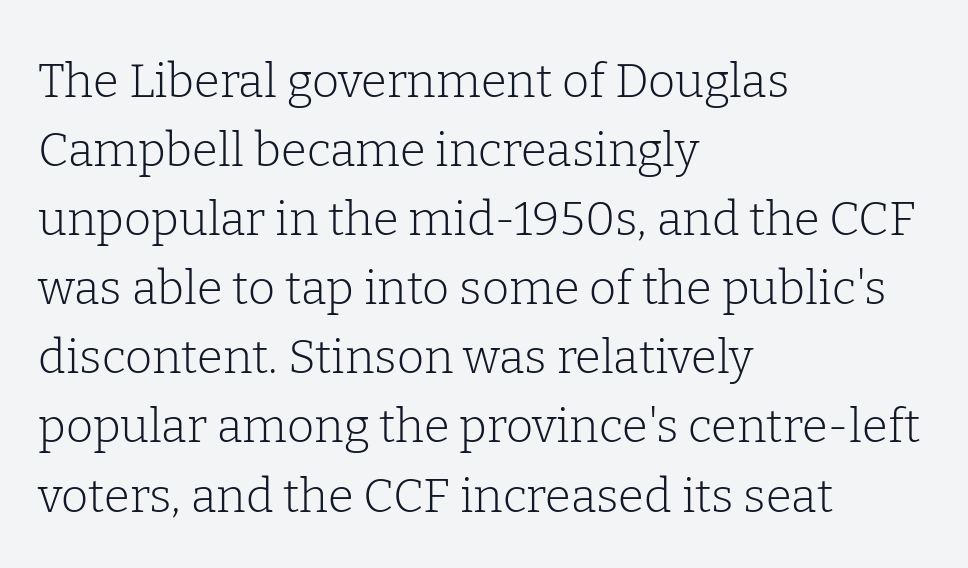
Q: Is the text bold? A: No.
Q: Is the text italic (slanted)? A: No, it is upright.
Q: Is the typeface a serif or a sans-serif typeface? A: Serif.
Q: Is the text underlined? A: No.
Q: How is the paragraph aligned? A: Left-aligned.
Q: Is the spacing between letters normal or unusually wide? A: Normal.
Q: Is the spacing between lines tight, normal or loose? A: Normal.
Q: Width (condensed, normal, or wide)? A: Normal.
Q: Stroke contrast? A: Low.
Q: x-height? A: Medium.
Q: Monospaced? A: No.
